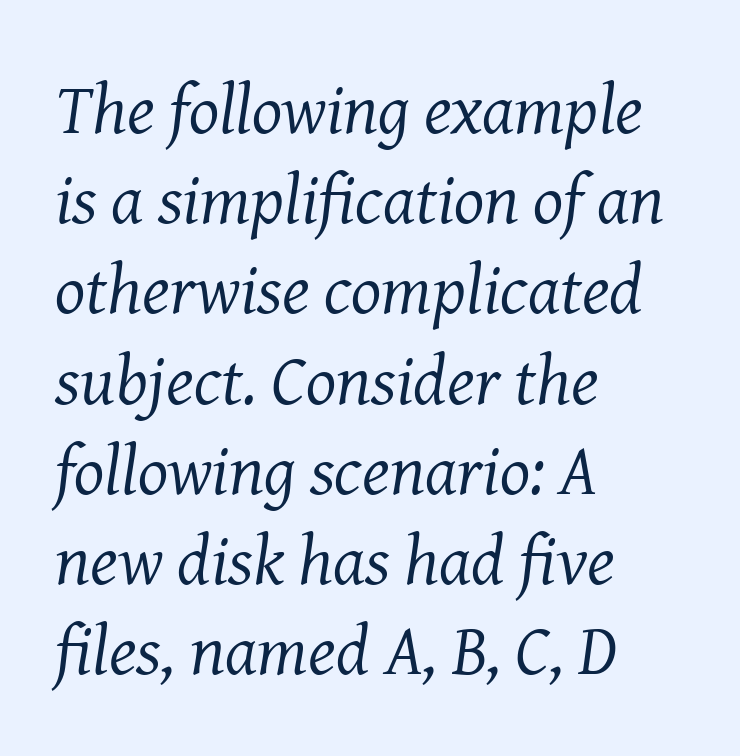
Is this a fixed-width face? No — the glyphs have proportional, varying widths. Between one letter and the next there's only the usual sliver of space. Horizontal bands of white between lines are of average thickness. Posture: slanted. Does the copy run flush right? No — it runs flush left. The typeface chosen for these lines features serifs.
